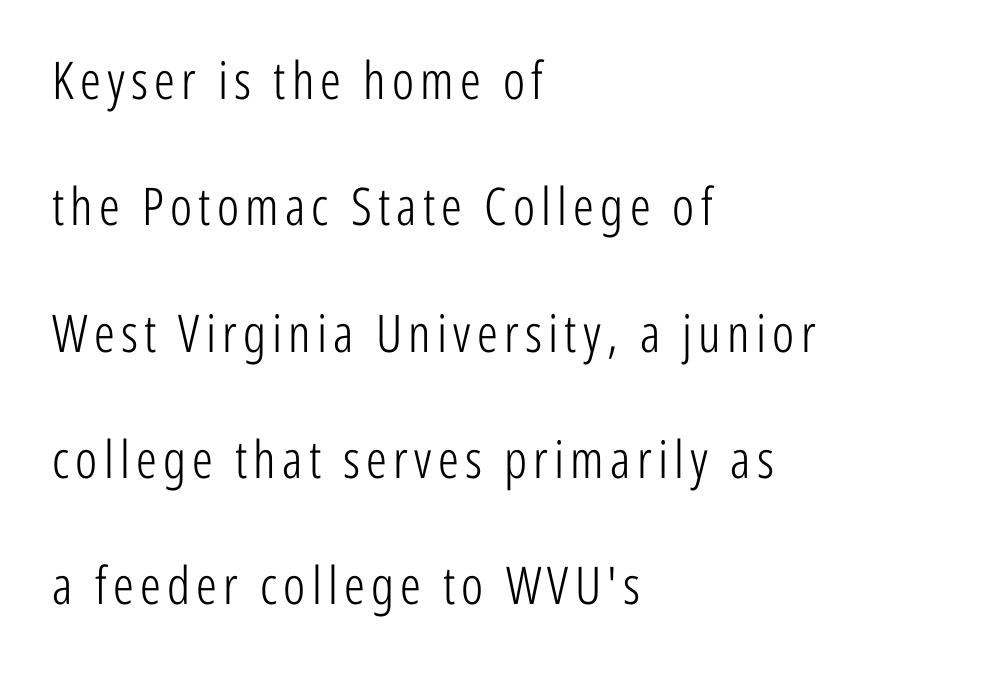
Q: Is the text bold? A: No.
Q: Is the text italic (slanted)? A: No, it is upright.
Q: Is the typeface a serif or a sans-serif typeface? A: Sans-serif.
Q: Is the text underlined? A: No.
Q: How is the paragraph aligned? A: Left-aligned.
Q: Is the spacing between lines tight, normal or loose? A: Loose.
Q: Width (condensed, normal, or wide)? A: Condensed.
Q: Stroke contrast? A: Low.
Q: x-height? A: Medium.
Q: Monospaced? A: No.
